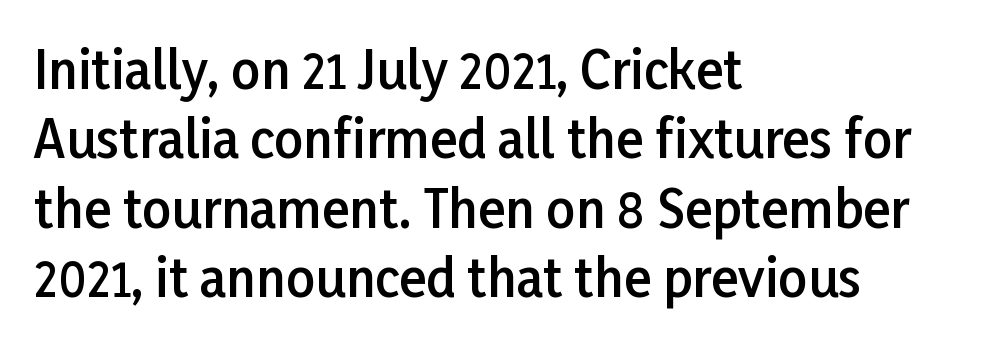
{"serif": "no", "italic": "no", "bold": "semi", "weight": "semibold", "width": "normal", "stroke_contrast": "low", "x_height": "medium", "monospaced": "no", "underline": "no", "align": "left", "line_spacing": "normal", "line_spacing_ratio": 1.36, "letter_spacing": "normal", "letter_spacing_em": 0.0, "glyph_px": 51}
